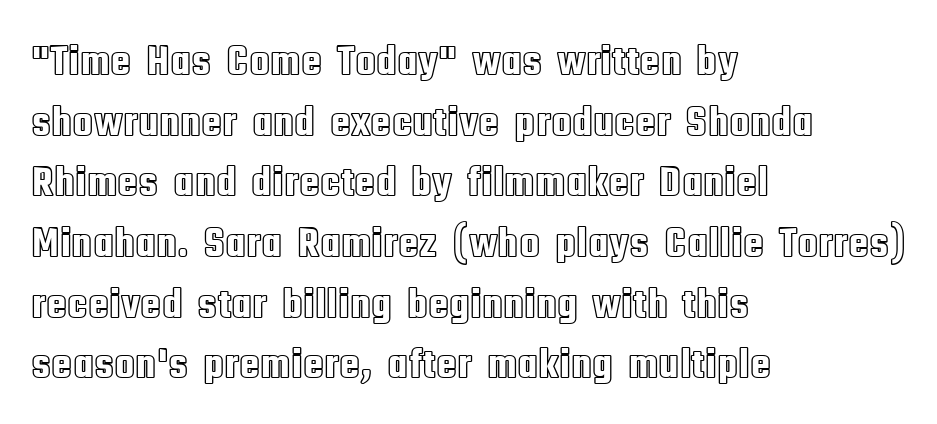
The image shows 43 px condensed type, upright; set left-aligned, normal line spacing (1.41x), normal letter spacing, not underlined; a large x-height.
